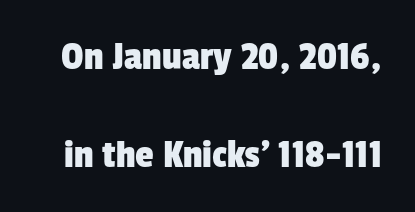
Q: Is the typeface a serif or a sans-serif typeface? A: Sans-serif.
Q: Is the text underlined? A: No.
Q: Is the spacing between letters normal or unusually wide? A: Normal.
Q: Is the spacing between lines tight, normal or loose? A: Loose.
Q: Width (condensed, normal, or wide)? A: Condensed.
Q: Stroke contrast? A: Low.
Q: x-height? A: Medium.
Q: Monospaced? A: No.
